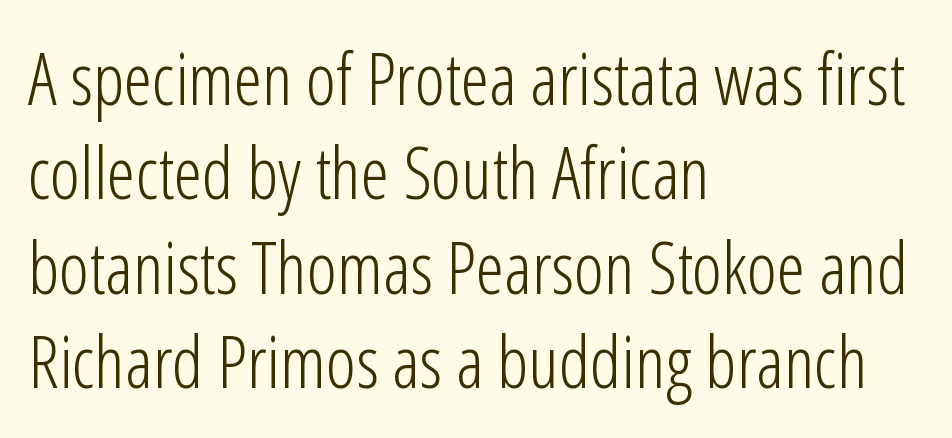
Glance below the letters and you will spot only blank space. Tall strokes in this sample are plumb rather than angled. Does extra space separate the letters? No, they use regular spacing. The designer left line spacing at the default. The glyphs in this specimen are sans serif.
